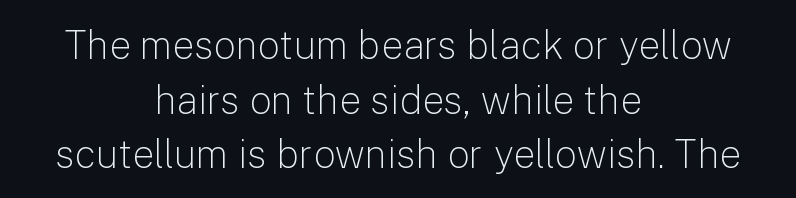
Does the copy run flush right? No — it is centered line by line. Do the characters align in a grid? No, the font is proportional. Serifs: no, the terminals of the letterforms are clean. Ink coverage per letter is moderate at most. A typesetter would call this leading conventional body-copy spacing. Does the lettering tilt? It doesn't — this is upright.
